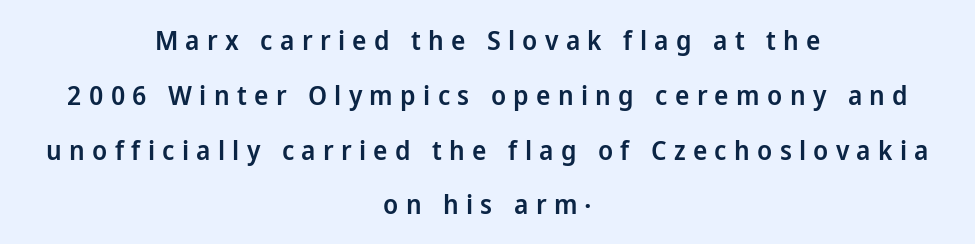
Check the space under the baseline: it is left empty. Compared with typical body copy, the letter spacing here is much looser. Each new line begins a long way beneath the previous one. The compositor balanced each line on the midline.
